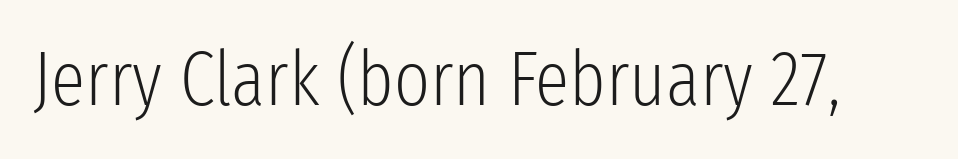
Decoration check: the copy has no underline. The lettering stays uniformly vertical, giving the passage a roman look. Spacing verdict: proportional, widths tailored to each character. The tracking reads as untouched default to a designer's eye.
